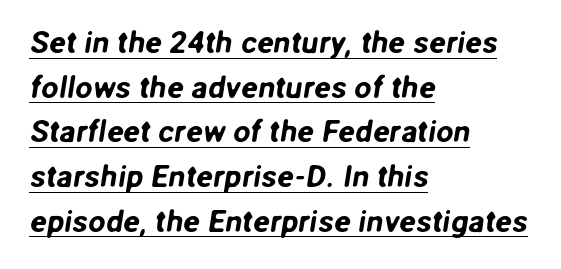
Students, note that the glyphs here touch the page at normal intervals. Successive baselines arrive at the customary interval. Notice how a bar underscores the lettering throughout. The typeface chosen for these lines omits serifs.
